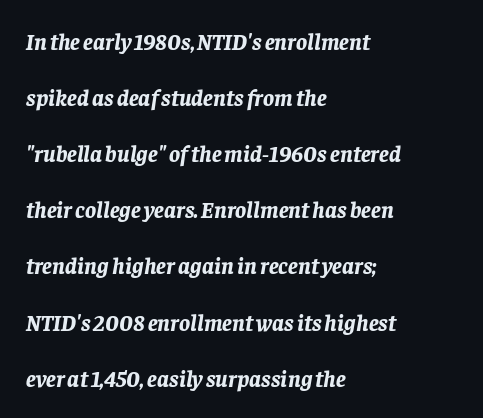
The image shows 23 px bold type, italic (leaning right); set left-aligned, loose line spacing (2.44x), normal letter spacing, not underlined.
